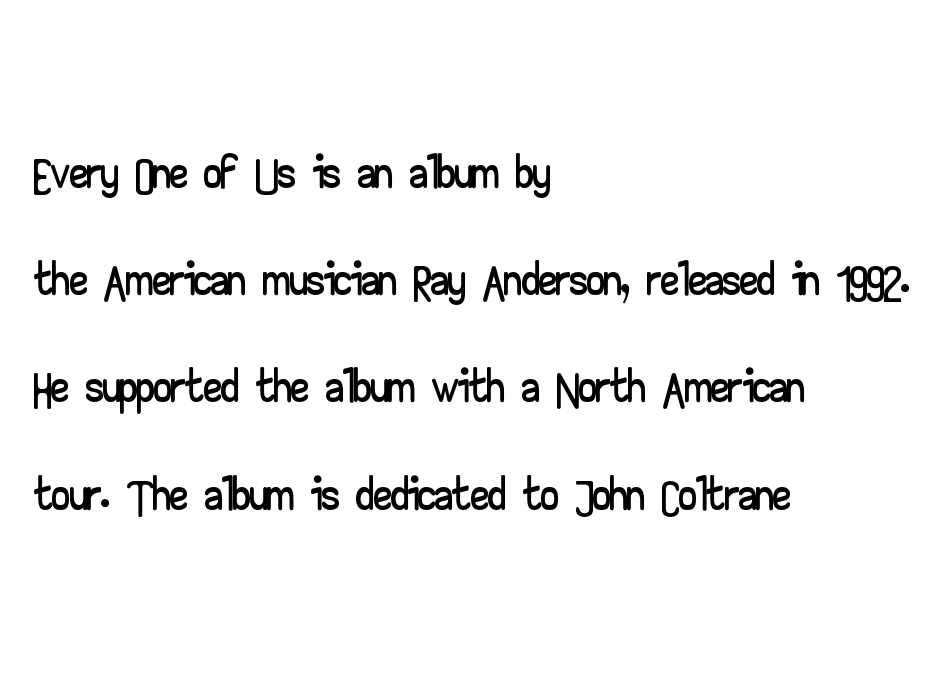
The image shows 71 px wide sans-serif type, upright; set left-aligned, normal line spacing (1.51x), normal letter spacing, not underlined; low stroke contrast and a small x-height.
